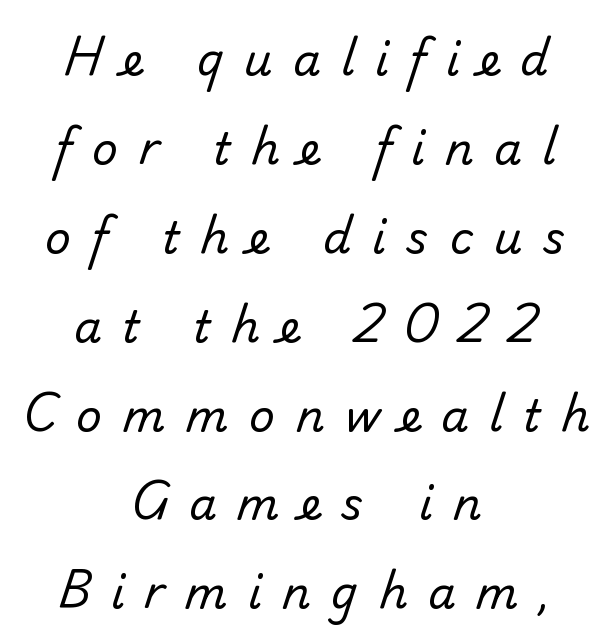
Layout note: lines centered. Typographically, this falls in the sans-serif category. Here the designer chose a conventional face with non-uniform glyph widths. Does the leading feel generous? Absolutely, it's lavish. Descender tails drop into unmarked territory.
